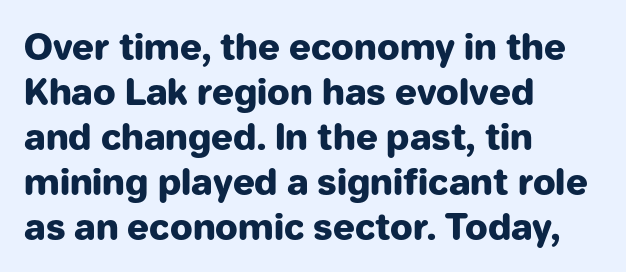
Q: Is the text bold? A: Yes.
Q: Is the text italic (slanted)? A: No, it is upright.
Q: Is the typeface a serif or a sans-serif typeface? A: Sans-serif.
Q: Is the text underlined? A: No.
Q: How is the paragraph aligned? A: Left-aligned.
Q: Is the spacing between letters normal or unusually wide? A: Normal.
Q: Is the spacing between lines tight, normal or loose? A: Normal.
Q: Width (condensed, normal, or wide)? A: Normal.
Q: Stroke contrast? A: Low.
Q: x-height? A: Medium.
Q: Monospaced? A: No.
